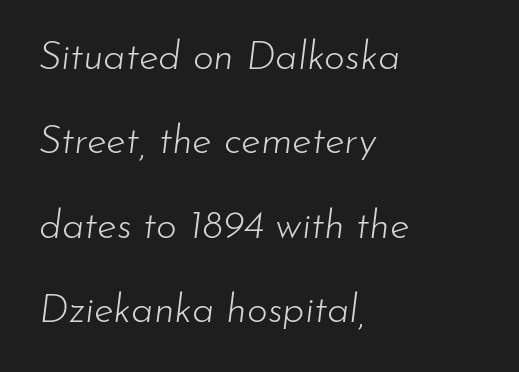
Typeset ragged right — the left edge is the straight one. Each word holds together tightly as a unit, with standard inter-letter gaps. The cut favours lightness, reaching ordinary text weight at its darkest. There's an unmistakable incline to the writing here. Has an underline been added? It has not. How would I describe the line gaps? Wide and relaxed.
